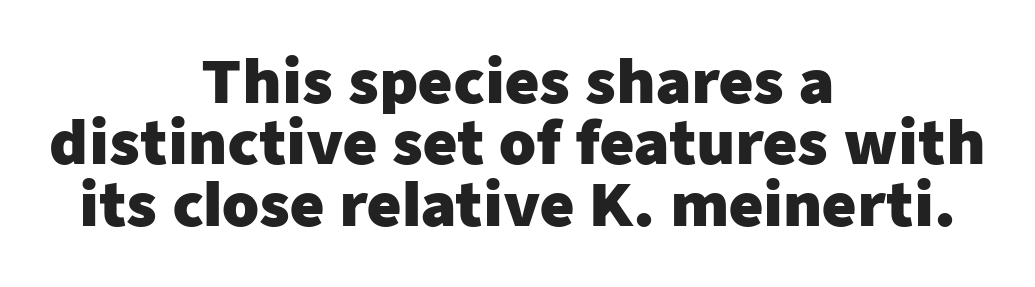
The image shows 59 px heavy sans-serif type, upright; set centered, tight line spacing (1.04x), normal letter spacing, not underlined; low stroke contrast and a medium x-height.
